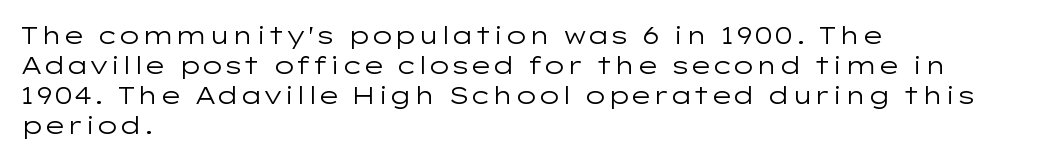
Honestly, there is no underline to notice here at all. The font's upright variant was chosen for this text. Horizontally, the lines are justified to the leading edge only. Bold? No — there's no thickening of the strokes.
